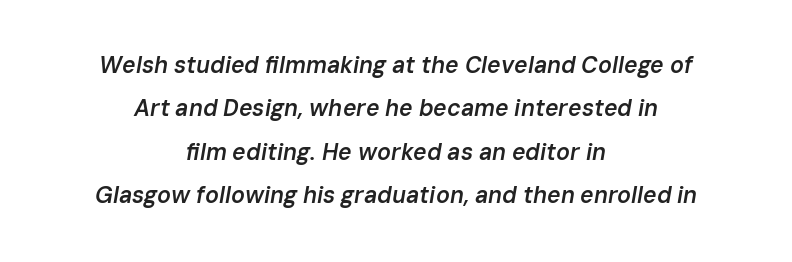
Semibold letterforms, between regular and bold. Would a proofreader flag this as italicized? Yes. Tracking here is standard; glyphs follow each other at the usual distance. A student would call this center alignment; a typographer would say set centered. A clean baseline with only descenders dipping below it.
